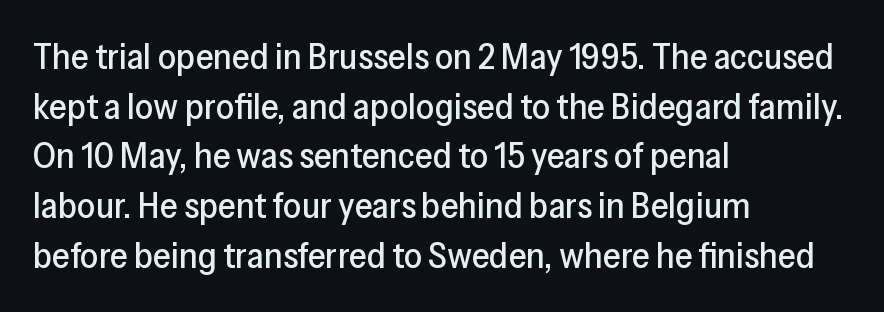
Font category for this specimen: sans-serif. What stands out about the letter spacing? Nothing — it is the standard amount. Proportional: the letters do not fall into vertical columns. The leading is moderate, giving the passage an even texture. The letters stand straight up with perfectly vertical stems.
